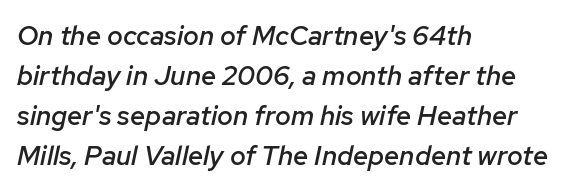
{"italic": "yes", "lean": "right", "slant_degrees": 12, "bold": "semi", "underline": "no", "align": "left", "line_spacing": "normal", "line_spacing_ratio": 1.48, "letter_spacing": "normal", "letter_spacing_em": 0.0, "glyph_px": 27}
